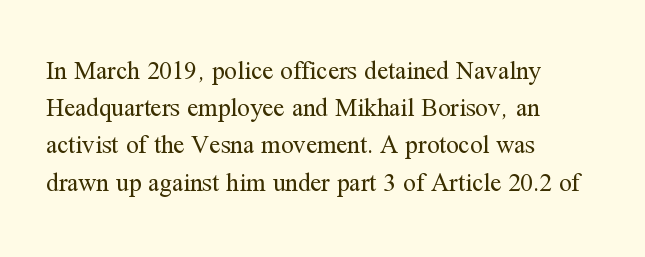
The image shows 25 px text type, upright; set left-aligned, normal line spacing (1.49x), normal letter spacing, not underlined.
